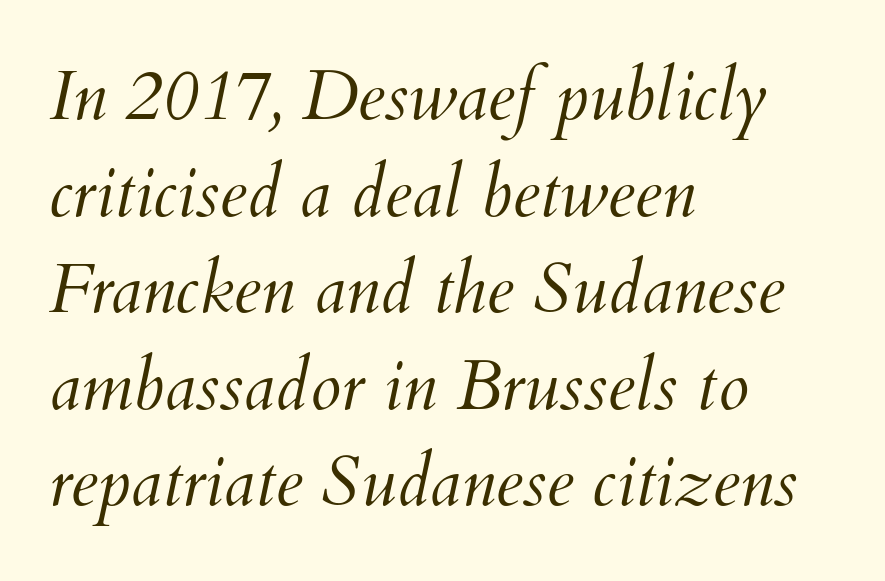
The image shows 70 px light type, italic (leaning right); set left-aligned, normal line spacing (1.38x), normal letter spacing, not underlined; medium stroke contrast and a small x-height.
